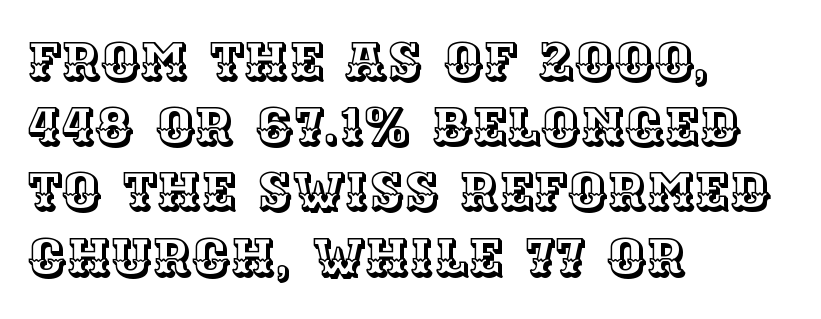
Q: Is the text italic (slanted)? A: No, it is upright.
Q: Is the text underlined? A: No.
Q: How is the paragraph aligned? A: Left-aligned.
Q: Is the spacing between letters normal or unusually wide? A: Normal.
Q: Width (condensed, normal, or wide)? A: Normal.
Q: x-height? A: Large.
Q: Monospaced? A: No.
